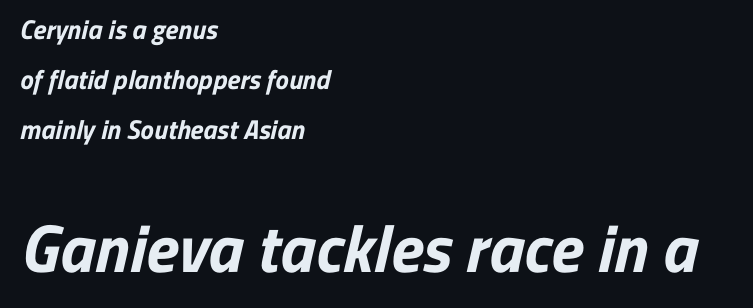
The image shows 67 px bold sans-serif type; set left-aligned, line spacing 1.86x, normal letter spacing, not underlined; the second (bottom) block is 2.48x larger; low stroke contrast and a medium x-height.
